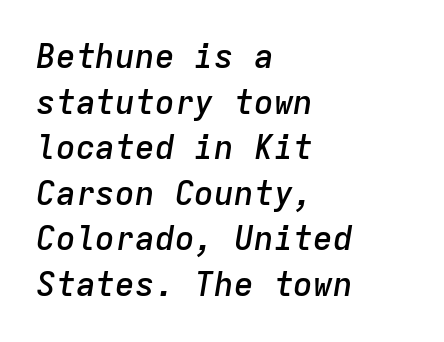
{"italic": "yes", "lean": "right", "slant_degrees": 9, "bold": "semi", "weight": "semibold", "width": "normal", "stroke_contrast": "low", "x_height": "medium", "monospaced": "yes", "underline": "no", "align": "left", "line_spacing": "normal", "line_spacing_ratio": 1.38, "letter_spacing": "normal", "letter_spacing_em": 0.0, "glyph_px": 33}
